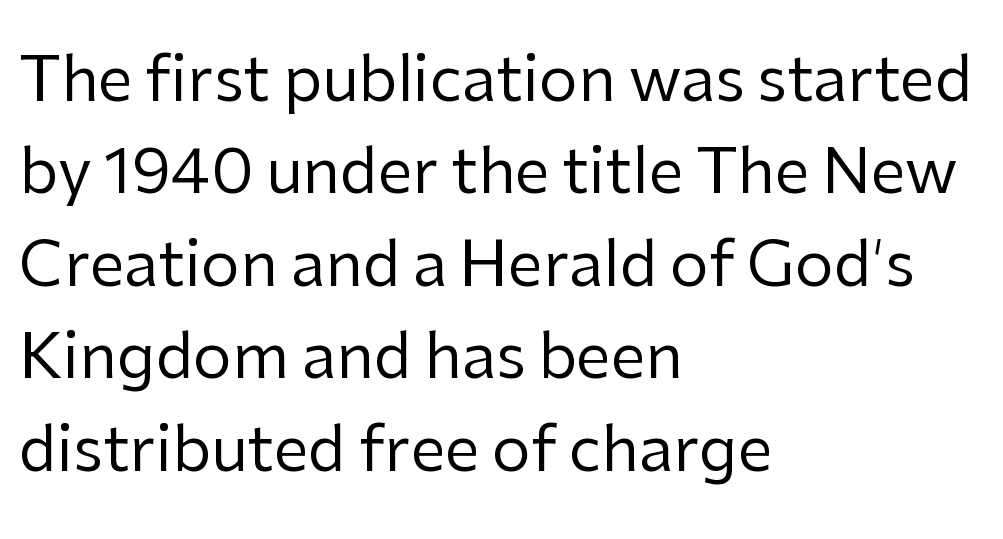
The image shows 62 px regular-weight sans-serif type, upright; set left-aligned, normal line spacing (1.49x), normal letter spacing, not underlined; low stroke contrast and a medium x-height.
